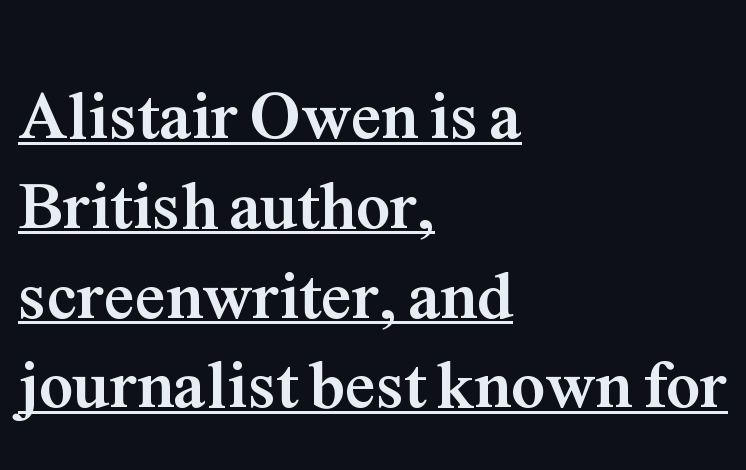
The image shows 68 px semibold serif type, upright; set left-aligned, normal line spacing (1.32x), normal letter spacing, underlined; medium stroke contrast and a medium x-height.
